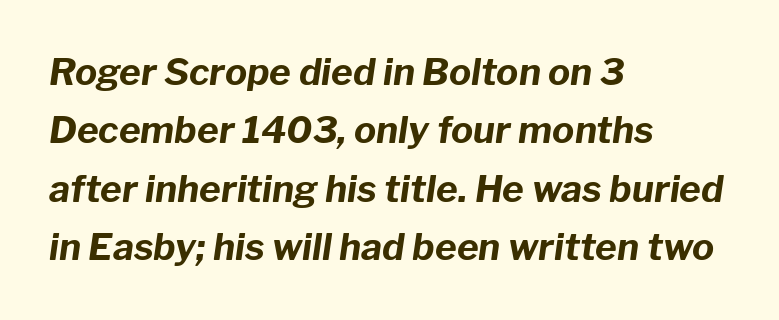
{"italic": "yes", "lean": "right", "slant_degrees": 8, "bold": "yes", "weight": "bold", "width": "normal", "stroke_contrast": "low", "x_height": "medium", "monospaced": "no", "underline": "no", "align": "left", "line_spacing": "normal", "line_spacing_ratio": 1.58, "letter_spacing": "normal", "letter_spacing_em": 0.0, "glyph_px": 37}
